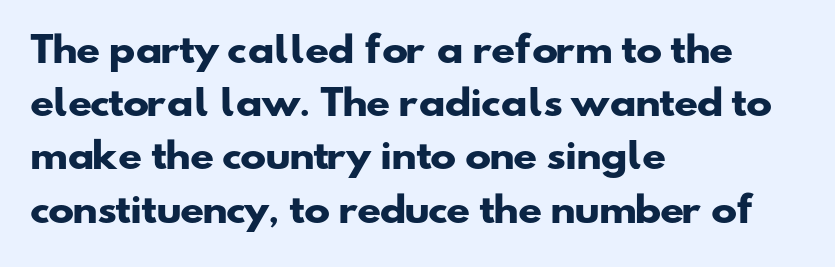
The rendering uses a moderate line-height, typical for paragraphs. These lines are rendered in a variable-pitch font. Heavy-handed strokes throughout: this text is bold. Default kerning and tracking; the words read as compact shapes. One-word summary of the alignment: left. The glyphs are unaccompanied by any horizontal stroke below them.
